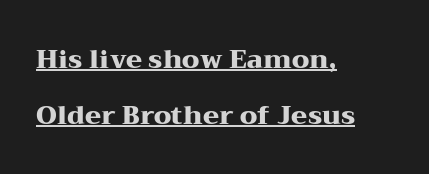
{"italic": "no", "bold": "yes", "underline": "yes", "align": "left", "line_spacing": "loose", "line_spacing_ratio": 2.15, "letter_spacing": "normal", "letter_spacing_em": 0.0, "glyph_px": 26}
